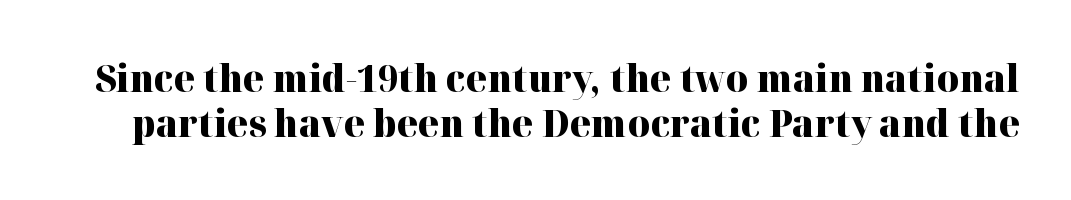
{"serif": "yes", "italic": "no", "bold": "yes", "weight": "heavy", "width": "normal", "stroke_contrast": "high", "x_height": "medium", "monospaced": "no", "underline": "no", "line_spacing_ratio": 1.18, "letter_spacing": "normal", "letter_spacing_em": 0.0, "glyph_px": 38}
